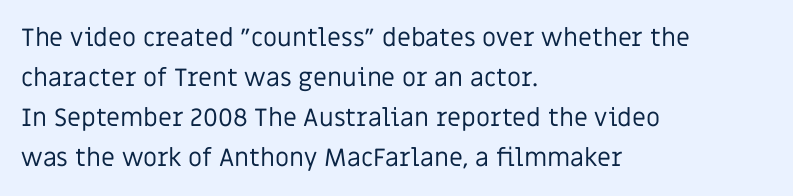
The area under the type is left untouched. A typesetter would mark this as roman, not italic. What's the leading like? Ordinary, nothing unusual. A typesetter would call this zero additional tracking. Which margin do the lines hug? The left one — the right edge is uneven. The cut favours lightness, reaching ordinary text weight at its darkest.
